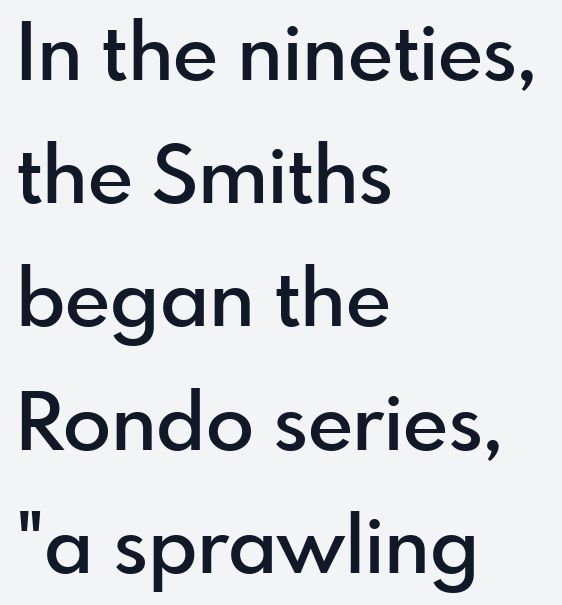
{"serif": "no", "italic": "no", "bold": "semi", "weight": "semibold", "width": "normal", "x_height": "small", "monospaced": "no", "underline": "no", "align": "left", "line_spacing": "normal", "line_spacing_ratio": 1.56, "letter_spacing": "normal", "letter_spacing_em": 0.0, "glyph_px": 79}
